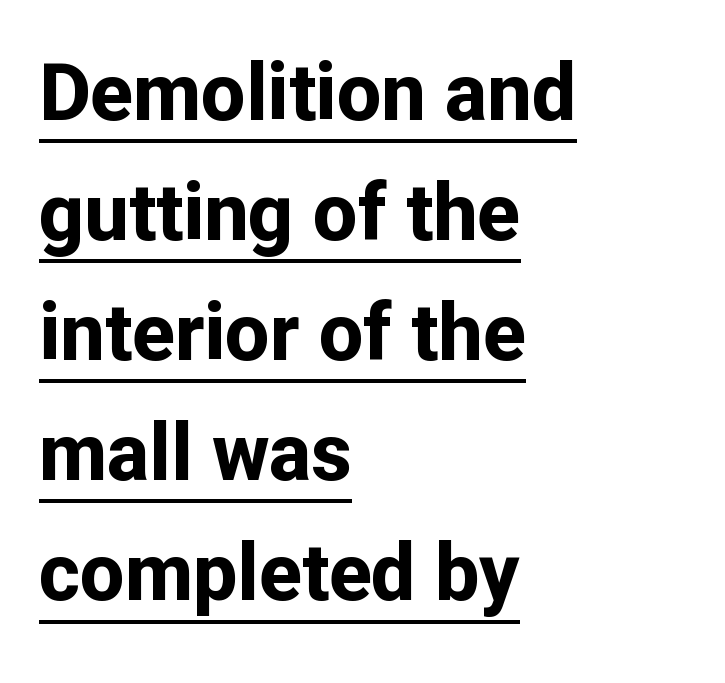
The rendering uses a moderate line-height, typical for paragraphs. This is roman type, the default non-slanted kind. The face used here appears with an underline applied. These lines are set flush left with a ragged right edge. Standard letterfit; no display-style spreading of the glyphs. How heavy is the stroke? Heavy — this is a bold.
